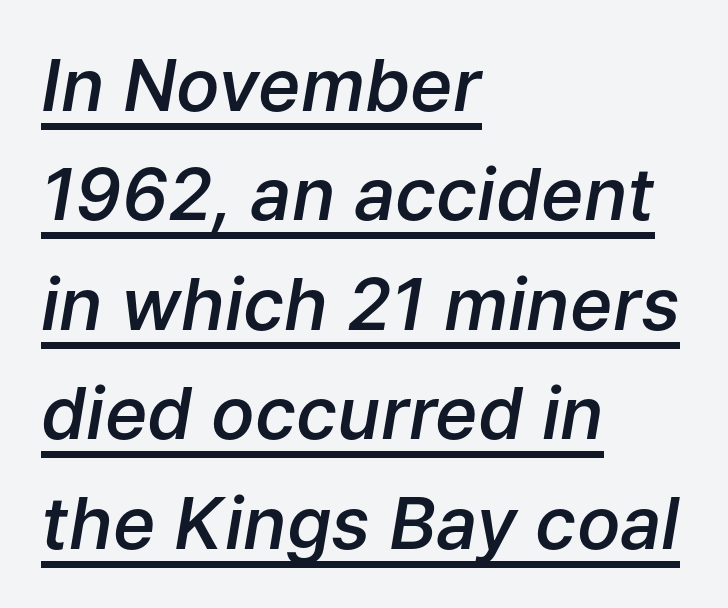
{"italic": "yes", "lean": "right", "slant_degrees": 9, "bold": "semi", "weight": "semibold", "width": "normal", "stroke_contrast": "low", "x_height": "medium", "monospaced": "no", "underline": "yes", "align": "left", "line_spacing": "normal", "line_spacing_ratio": 1.52, "letter_spacing": "normal", "letter_spacing_em": 0.0, "glyph_px": 72}
